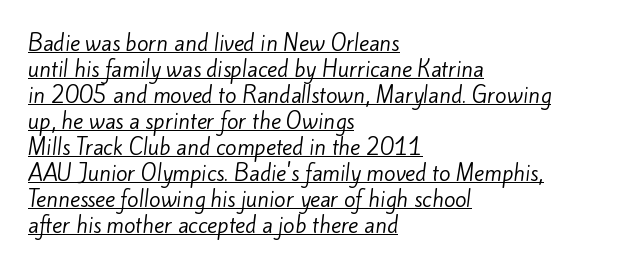
The image shows 21 px text type; set left-aligned, line spacing 1.24x, normal letter spacing, underlined.
